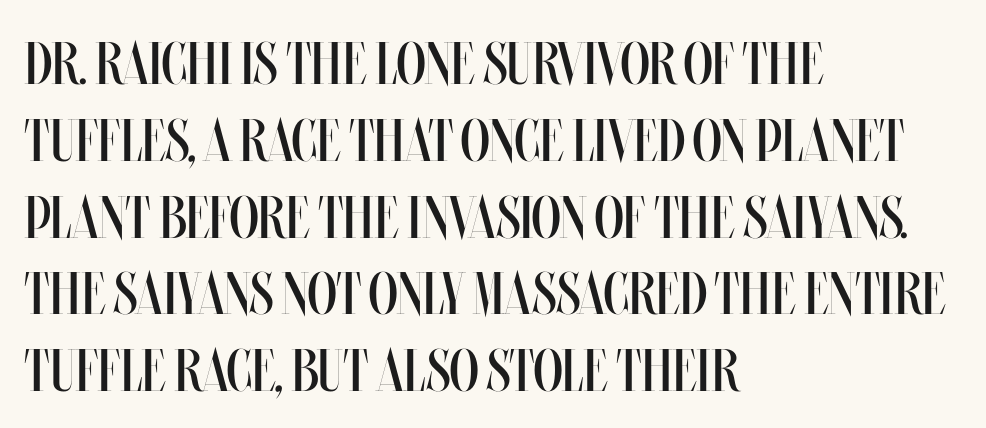
Words float on clear page, feet unadorned. Students, observe: this is what conventionally led text looks like. This is roman type, the default non-slanted kind. Letter spacing: default. Teacher's note: observe the even left margin — that is flush-left alignment.
